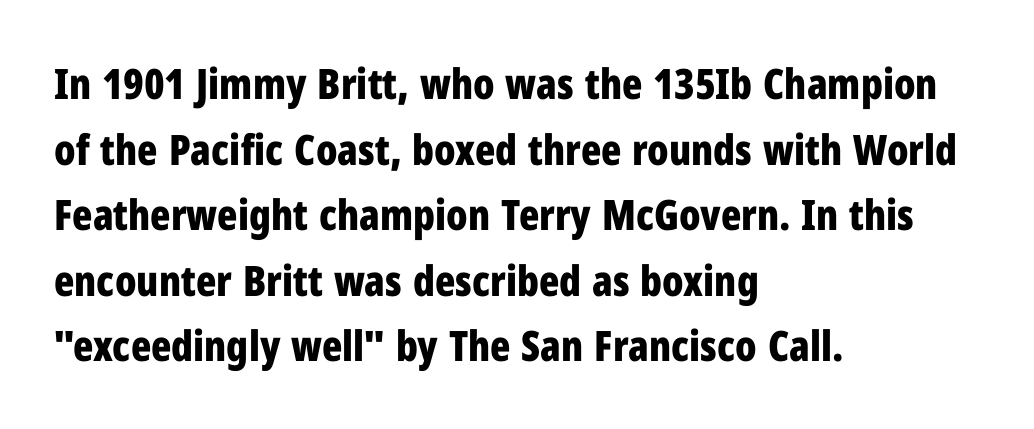
Q: Is the text bold? A: Yes.
Q: Is the text italic (slanted)? A: No, it is upright.
Q: Is the typeface a serif or a sans-serif typeface? A: Sans-serif.
Q: Is the text underlined? A: No.
Q: How is the paragraph aligned? A: Left-aligned.
Q: Is the spacing between letters normal or unusually wide? A: Normal.
Q: Is the spacing between lines tight, normal or loose? A: Normal.
Q: Width (condensed, normal, or wide)? A: Condensed.
Q: Stroke contrast? A: Low.
Q: x-height? A: Medium.
Q: Monospaced? A: No.
